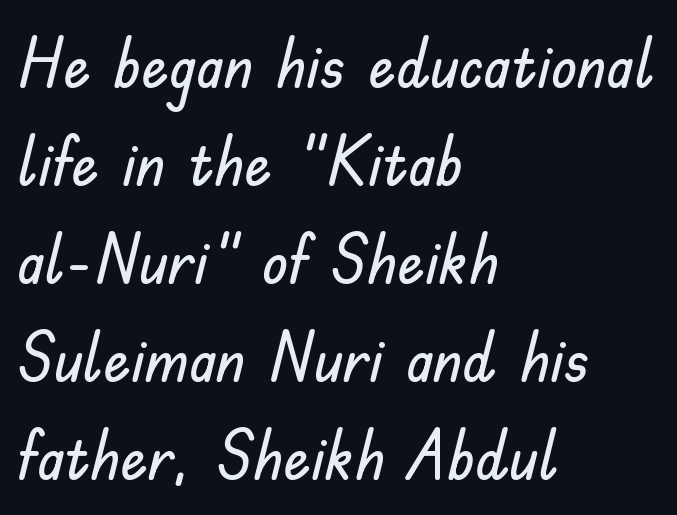
{"serif": "no", "width": "normal", "stroke_contrast": "low", "x_height": "small", "monospaced": "no", "underline": "no", "align": "left", "line_spacing": "normal", "line_spacing_ratio": 1.44, "letter_spacing": "normal", "letter_spacing_em": 0.0, "glyph_px": 68}
